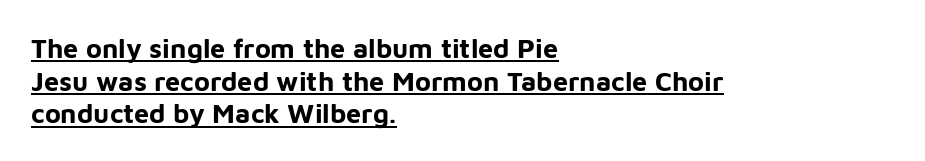
Q: Is the text bold? A: Yes.
Q: Is the text italic (slanted)? A: No, it is upright.
Q: Is the text underlined? A: Yes.
Q: How is the paragraph aligned? A: Left-aligned.
Q: Is the spacing between letters normal or unusually wide? A: Normal.
